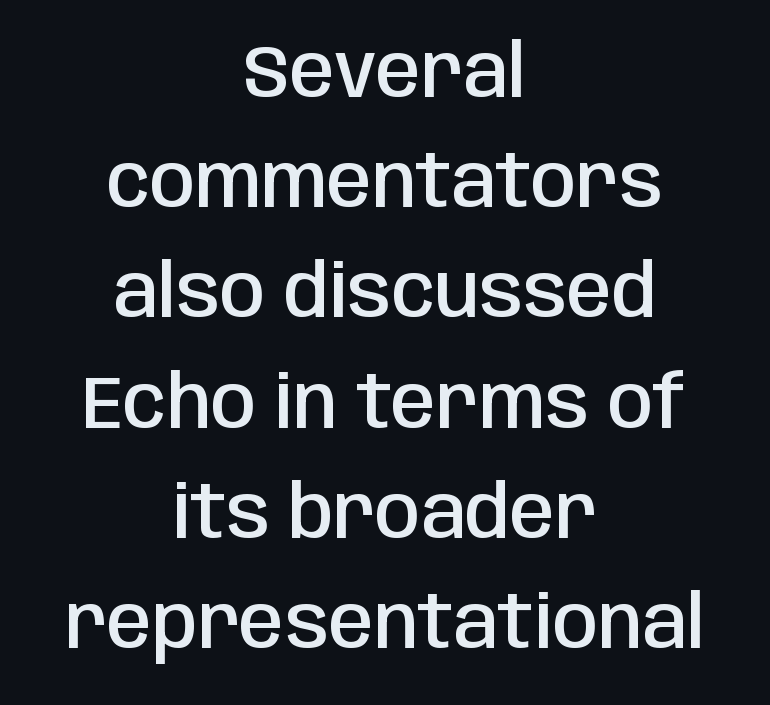
The image shows 73 px semibold, condensed sans-serif type, upright; set centered, normal line spacing (1.51x), normal letter spacing, not underlined; low stroke contrast and a large x-height.
